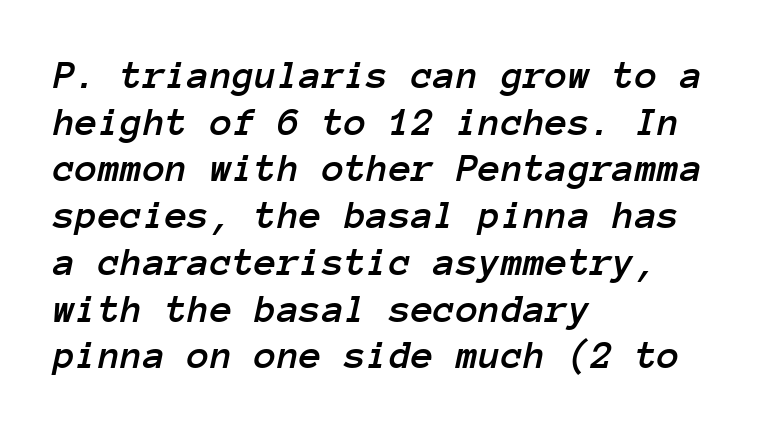
Q: Is the text italic (slanted)? A: Yes, it leans right by about 12 degrees.
Q: Is the text underlined? A: No.
Q: How is the paragraph aligned? A: Left-aligned.
Q: Is the spacing between letters normal or unusually wide? A: Normal.
Q: Is the spacing between lines tight, normal or loose? A: Tight.
Q: Width (condensed, normal, or wide)? A: Normal.
Q: Stroke contrast? A: Low.
Q: x-height? A: Medium.
Q: Monospaced? A: Yes.
